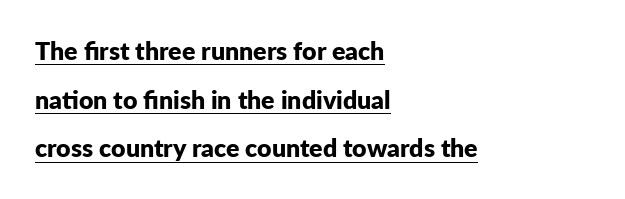
Q: Is the text bold? A: Yes.
Q: Is the text italic (slanted)? A: No, it is upright.
Q: Is the text underlined? A: Yes.
Q: How is the paragraph aligned? A: Left-aligned.
Q: Is the spacing between letters normal or unusually wide? A: Normal.
Q: Is the spacing between lines tight, normal or loose? A: Loose.
